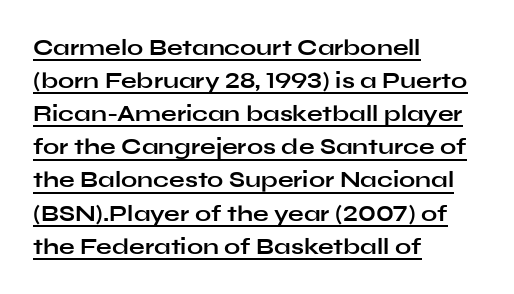
{"italic": "no", "bold": "yes", "underline": "yes", "align": "left", "line_spacing": "normal", "line_spacing_ratio": 1.44, "letter_spacing": "normal", "letter_spacing_em": 0.0, "glyph_px": 23}
